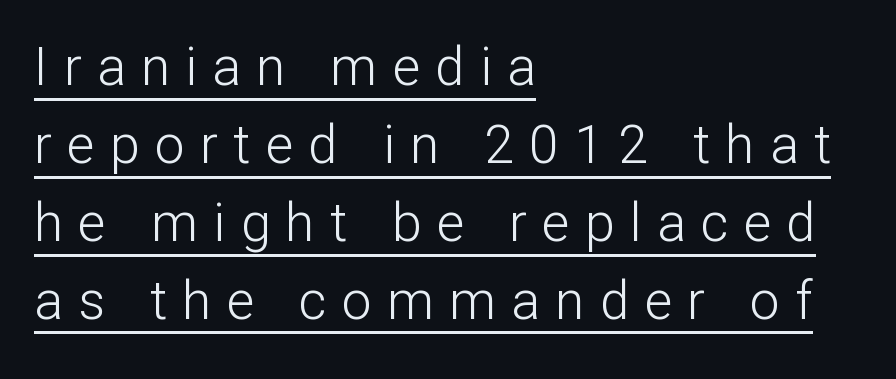
{"serif": "no", "italic": "no", "bold": "no", "weight": "light", "width": "normal", "stroke_contrast": "low", "x_height": "medium", "monospaced": "no", "underline": "yes", "align": "left", "line_spacing": "normal", "line_spacing_ratio": 1.47, "letter_spacing": "wide", "letter_spacing_em": 0.29, "glyph_px": 53}
